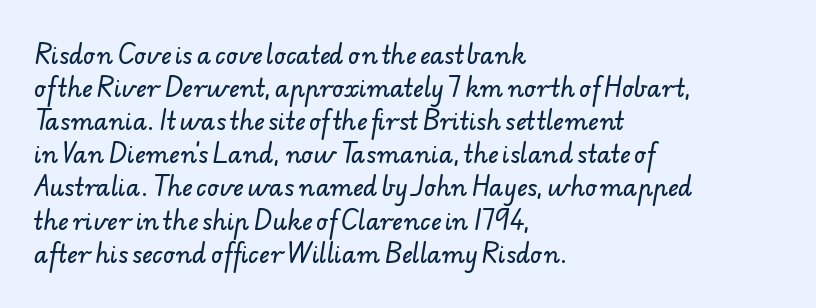
{"underline": "no", "align": "left", "line_spacing": "normal", "line_spacing_ratio": 1.44, "letter_spacing": "normal", "letter_spacing_em": 0.0, "glyph_px": 23}
